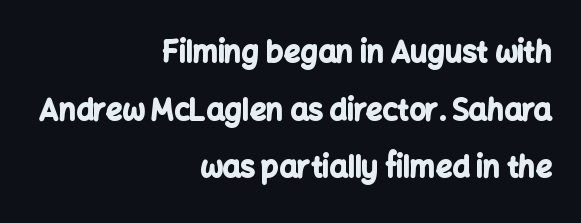
The image shows 29 px bold sans-serif type, upright; set right-aligned, loose line spacing (1.99x), normal letter spacing, not underlined; low stroke contrast and a medium x-height.
